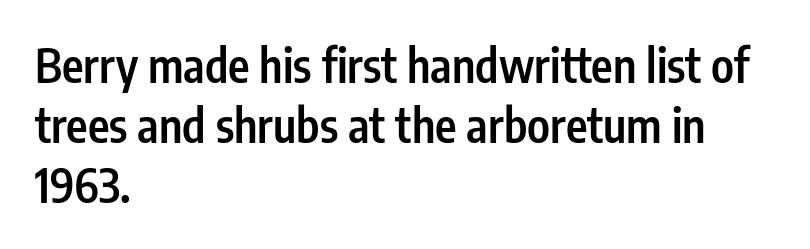
{"serif": "no", "italic": "no", "bold": "semi", "weight": "semibold", "width": "condensed", "stroke_contrast": "low", "x_height": "medium", "monospaced": "no", "underline": "no", "align": "left", "line_spacing": "normal", "line_spacing_ratio": 1.3, "letter_spacing": "normal", "letter_spacing_em": 0.0, "glyph_px": 46}
